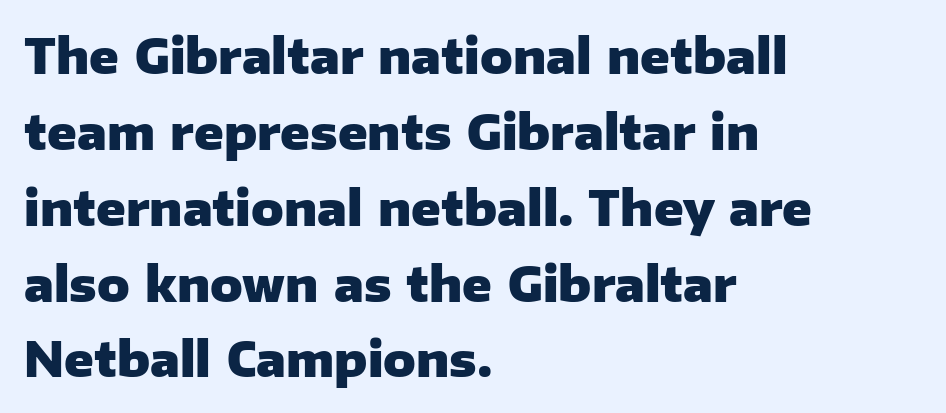
Q: Is the text bold? A: Yes.
Q: Is the text italic (slanted)? A: No, it is upright.
Q: Is the typeface a serif or a sans-serif typeface? A: Sans-serif.
Q: Is the text underlined? A: No.
Q: How is the paragraph aligned? A: Left-aligned.
Q: Is the spacing between letters normal or unusually wide? A: Normal.
Q: Is the spacing between lines tight, normal or loose? A: Normal.
Q: Width (condensed, normal, or wide)? A: Normal.
Q: Stroke contrast? A: Low.
Q: x-height? A: Medium.
Q: Monospaced? A: No.
